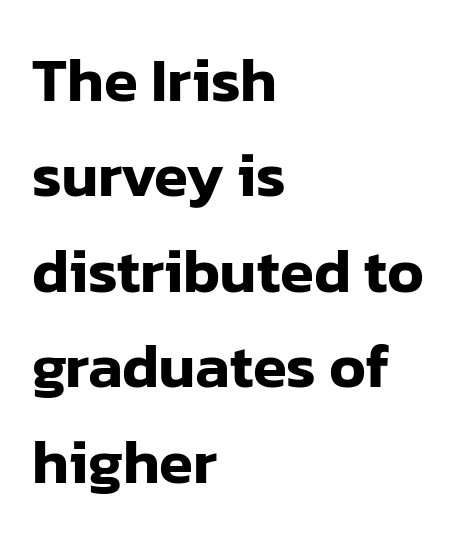
Check the space under the baseline: it is left empty. Each letter keeps its own natural width here, so spacing adapts to shape. The letters carry no serifs — their stems end cleanly without finishing strokes. Glyph-to-glyph distance matches everyday printed text. This block has exactly the height ordinary leading produces. Upright lettering throughout.
